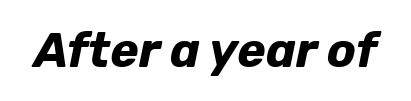
{"italic": "yes", "lean": "right", "slant_degrees": 12, "bold": "yes", "weight": "bold", "width": "normal", "stroke_contrast": "low", "x_height": "medium", "monospaced": "no", "underline": "no", "letter_spacing": "normal", "letter_spacing_em": 0.0, "glyph_px": 48}
